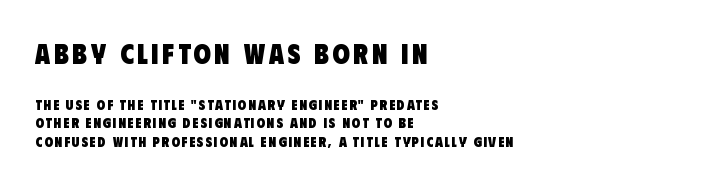
Character size in the leading block exceeds that of the trailing block. The type family on display is of the sans-serif kind. The rendering uses natural spacing where letterforms have individual widths. Look at the stroke-to-counter ratio: heavy, a bold. Summary of vertical rhythm: regular, with standard interline spacing.
